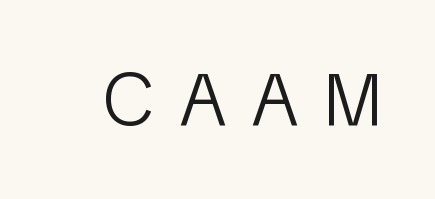
Q: Is the text bold? A: No.
Q: Is the text italic (slanted)? A: No, it is upright.
Q: Is the typeface a serif or a sans-serif typeface? A: Sans-serif.
Q: Is the text underlined? A: No.
Q: Is the spacing between letters normal or unusually wide? A: Unusually wide.
Q: Width (condensed, normal, or wide)? A: Condensed.
Q: Stroke contrast? A: Low.
Q: x-height? A: Medium.
Q: Monospaced? A: No.
